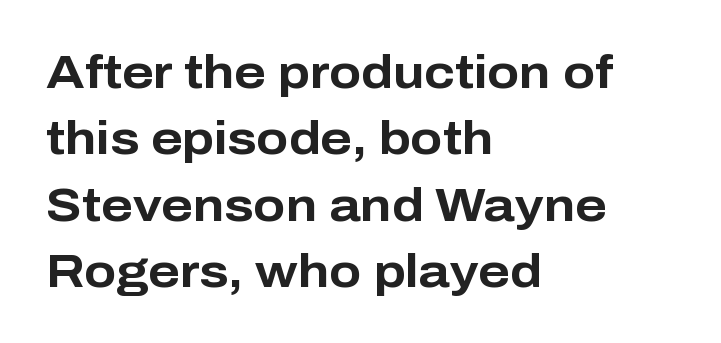
Typographically, this falls in the sans-serif category. A clean baseline with only descenders dipping below it. Reading down the column, the eye jumps a familiar distance to each next line. The text block is weighted toward the left margin, trailing off unevenly rightward.
